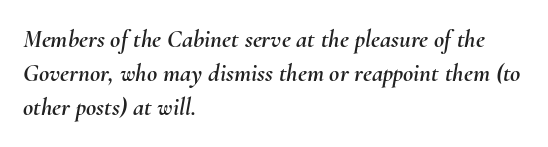
A bare baseline throughout the passage. Every character sits at an angle, as italics do. Successive baselines arrive at the customary interval. Leftover space on each line is placed entirely after the last word. The rendering keeps characters at their native spacing.
